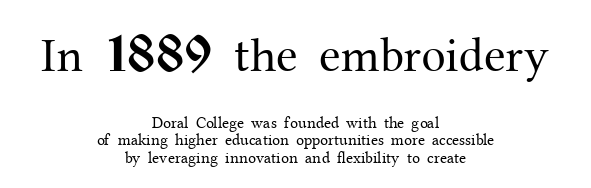
Q: Is the text bold? A: No.
Q: Is the text italic (slanted)? A: No, it is upright.
Q: Is the typeface a serif or a sans-serif typeface? A: Serif.
Q: Is the text underlined? A: No.
Q: How is the paragraph aligned? A: Centered.
Q: Is the spacing between letters normal or unusually wide? A: Normal.
Q: Is the spacing between lines tight, normal or loose? A: Tight.
Q: Which block of text is set in a larger size, the first (top) or the second (bottom)? A: The first (top) one.
Q: Width (condensed, normal, or wide)? A: Normal.
Q: Stroke contrast? A: Medium.
Q: x-height? A: Medium.
Q: Monospaced? A: No.
